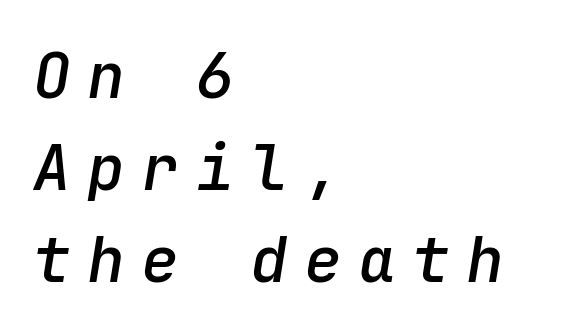
Q: Is the text bold? A: Semi-bold.
Q: Is the text italic (slanted)? A: Yes, it leans right by about 9 degrees.
Q: Is the text underlined? A: No.
Q: How is the paragraph aligned? A: Left-aligned.
Q: Is the spacing between letters normal or unusually wide? A: Unusually wide.
Q: Is the spacing between lines tight, normal or loose? A: Normal.
Q: Width (condensed, normal, or wide)? A: Normal.
Q: Stroke contrast? A: Low.
Q: x-height? A: Medium.
Q: Monospaced? A: Yes.
